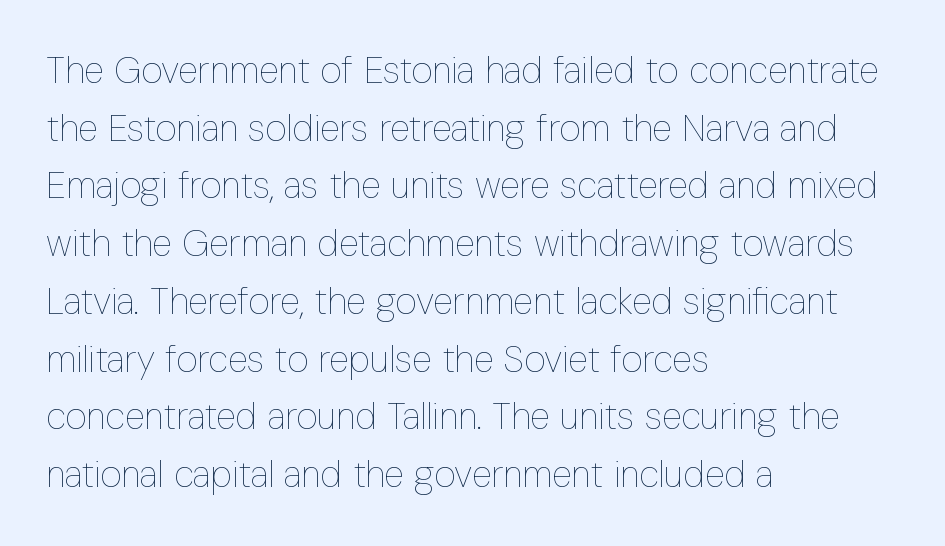
Q: Is the text bold? A: No.
Q: Is the text italic (slanted)? A: No, it is upright.
Q: Is the text underlined? A: No.
Q: How is the paragraph aligned? A: Left-aligned.
Q: Is the spacing between letters normal or unusually wide? A: Normal.
Q: Is the spacing between lines tight, normal or loose? A: Normal.
Q: Width (condensed, normal, or wide)? A: Condensed.
Q: Stroke contrast? A: Low.
Q: x-height? A: Medium.
Q: Monospaced? A: No.
